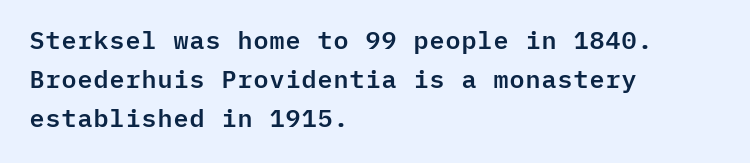
The image shows 25 px text type, upright; set left-aligned, normal line spacing (1.57x), normal letter spacing, not underlined.
